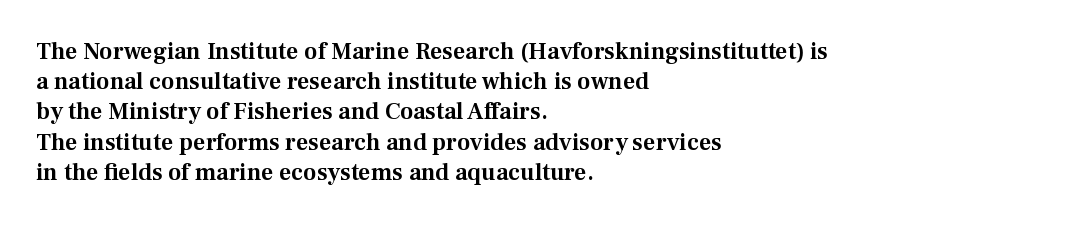
The image shows 24 px text type, upright; set left-aligned, normal line spacing (1.26x), normal letter spacing, not underlined.
